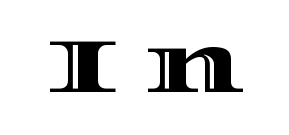
The image shows 77 px wide type, upright; set unusually wide letter spacing (+0.28 em), not underlined; a large x-height.
